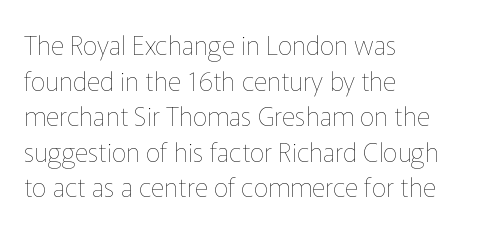
Q: Is the text bold? A: No.
Q: Is the text italic (slanted)? A: No, it is upright.
Q: Is the text underlined? A: No.
Q: How is the paragraph aligned? A: Left-aligned.
Q: Is the spacing between letters normal or unusually wide? A: Normal.
Q: Is the spacing between lines tight, normal or loose? A: Normal.
